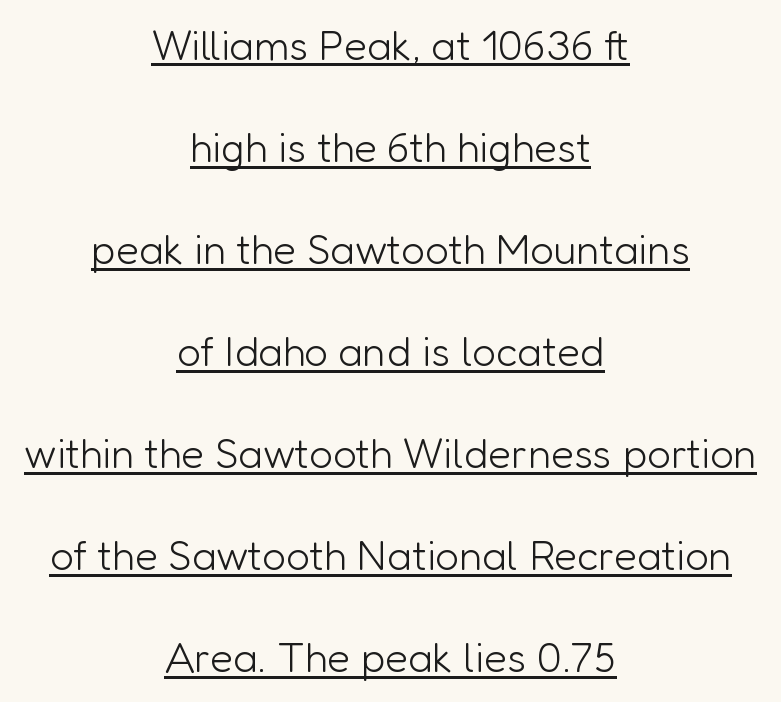
Q: Is the text bold? A: No.
Q: Is the text italic (slanted)? A: No, it is upright.
Q: Is the typeface a serif or a sans-serif typeface? A: Sans-serif.
Q: Is the text underlined? A: Yes.
Q: How is the paragraph aligned? A: Centered.
Q: Is the spacing between letters normal or unusually wide? A: Normal.
Q: Is the spacing between lines tight, normal or loose? A: Loose.
Q: Width (condensed, normal, or wide)? A: Normal.
Q: Stroke contrast? A: Low.
Q: x-height? A: Medium.
Q: Monospaced? A: No.
